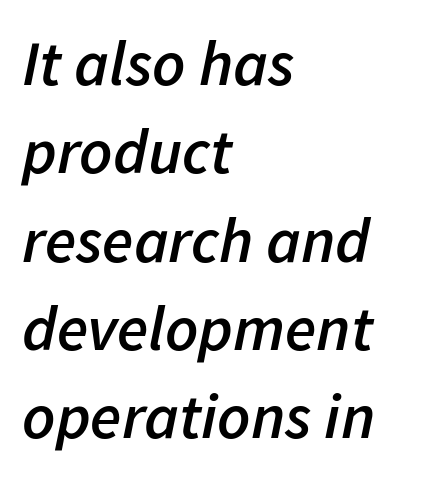
Q: Is the text bold? A: Semi-bold.
Q: Is the text italic (slanted)? A: Yes, it leans right by about 11 degrees.
Q: Is the text underlined? A: No.
Q: How is the paragraph aligned? A: Left-aligned.
Q: Is the spacing between letters normal or unusually wide? A: Normal.
Q: Is the spacing between lines tight, normal or loose? A: Normal.
Q: Width (condensed, normal, or wide)? A: Normal.
Q: Stroke contrast? A: Low.
Q: x-height? A: Medium.
Q: Monospaced? A: No.
